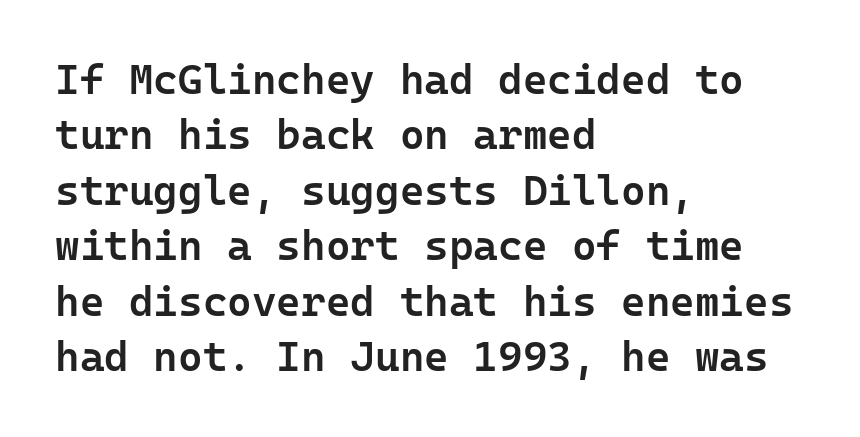
{"serif": "no", "italic": "no", "bold": "semi", "weight": "semibold", "width": "normal", "stroke_contrast": "low", "x_height": "medium", "underline": "no", "align": "left", "line_spacing": "normal", "line_spacing_ratio": 1.32, "letter_spacing": "normal", "letter_spacing_em": 0.0, "glyph_px": 42}
